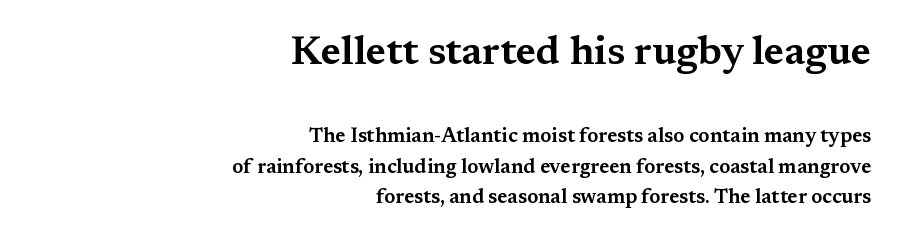
Q: Is the text italic (slanted)? A: No, it is upright.
Q: Is the typeface a serif or a sans-serif typeface? A: Serif.
Q: Is the text underlined? A: No.
Q: How is the paragraph aligned? A: Right-aligned.
Q: Is the spacing between letters normal or unusually wide? A: Normal.
Q: Is the spacing between lines tight, normal or loose? A: Normal.
Q: Which block of text is set in a larger size, the first (top) or the second (bottom)? A: The first (top) one.
Q: Width (condensed, normal, or wide)? A: Wide.
Q: Stroke contrast? A: Medium.
Q: x-height? A: Medium.
Q: Monospaced? A: No.
